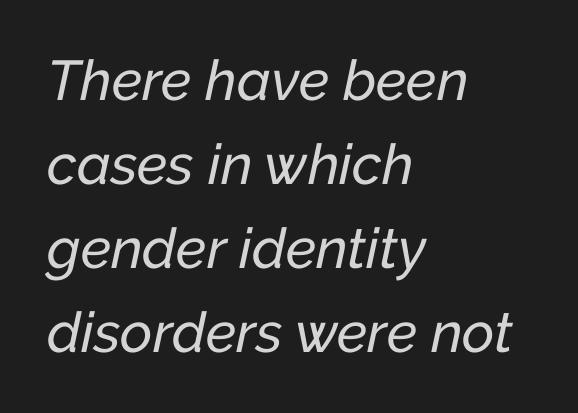
Does the lettering tilt? It does — this is italic. Each line starts at the same left margin while the right side varies. Varying glyph widths throughout — classic text-font behaviour. Quick note: underline off. The lines sit at an ordinary, default distance from one another. Standard letterfit; no display-style spreading of the glyphs.
